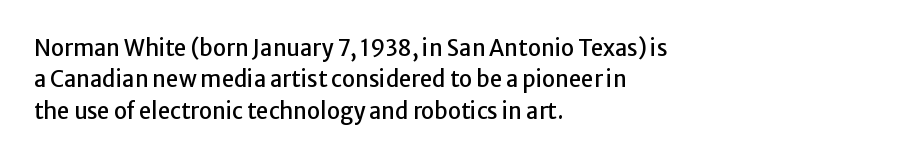
Q: Is the text italic (slanted)? A: No, it is upright.
Q: Is the text underlined? A: No.
Q: How is the paragraph aligned? A: Left-aligned.
Q: Is the spacing between letters normal or unusually wide? A: Normal.
Q: Is the spacing between lines tight, normal or loose? A: Normal.
